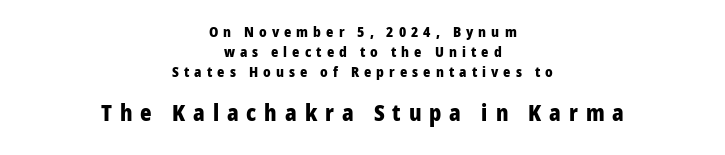
The image shows 22 px bold type, upright; set centered, normal line spacing (1.42x), unusually wide letter spacing (+0.36 em), not underlined; the second (bottom) block is 1.57x larger.
